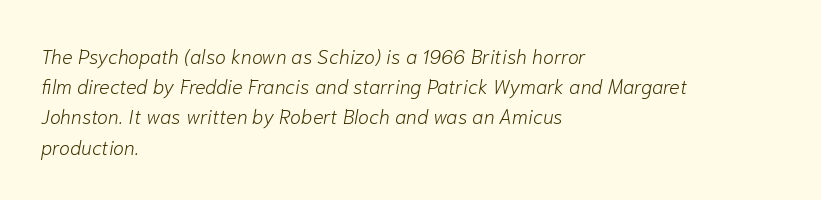
Q: Is the text bold? A: No.
Q: Is the text italic (slanted)? A: Yes, it leans right by about 10 degrees.
Q: Is the text underlined? A: No.
Q: How is the paragraph aligned? A: Left-aligned.
Q: Is the spacing between letters normal or unusually wide? A: Normal.
Q: Is the spacing between lines tight, normal or loose? A: Normal.
